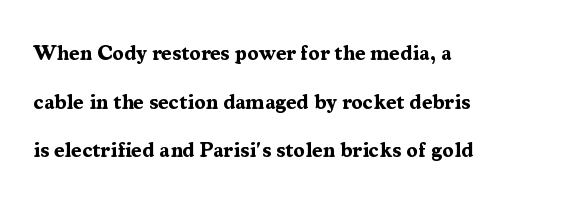
These words are printed bold, with thick strokes throughout. The rendering anchors every line to the left-hand side. Honestly, there is no underline to notice here at all. The typography opts for an upright posture over an oblique one.
